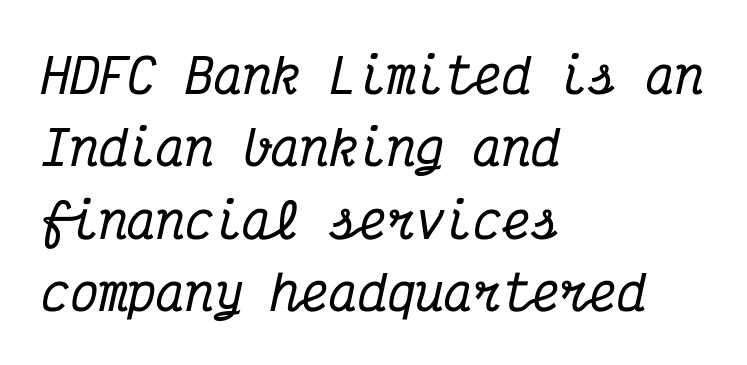
The face used here is monospaced, like something from a code editor. Caption: standard tracking, unaltered. Is this a sans? No — the strokes have serifs. The glyphs are unaccompanied by any horizontal stroke below them. One glance says typical: line gaps are just what's usual. Would a proofreader flag this as italicized? Yes.
